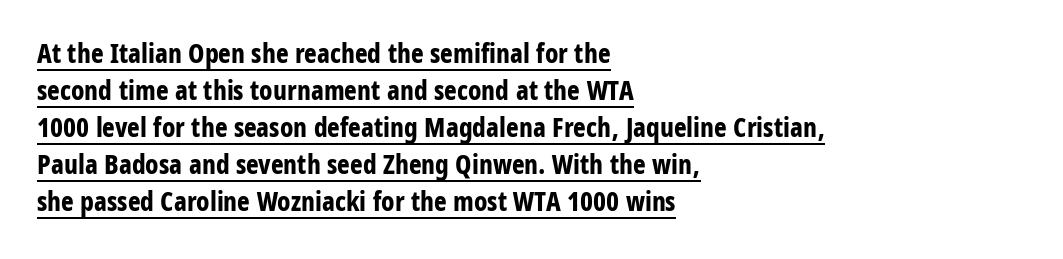
Q: Is the text bold? A: Yes.
Q: Is the text italic (slanted)? A: No, it is upright.
Q: Is the text underlined? A: Yes.
Q: How is the paragraph aligned? A: Left-aligned.
Q: Is the spacing between letters normal or unusually wide? A: Normal.
Q: Is the spacing between lines tight, normal or loose? A: Normal.
